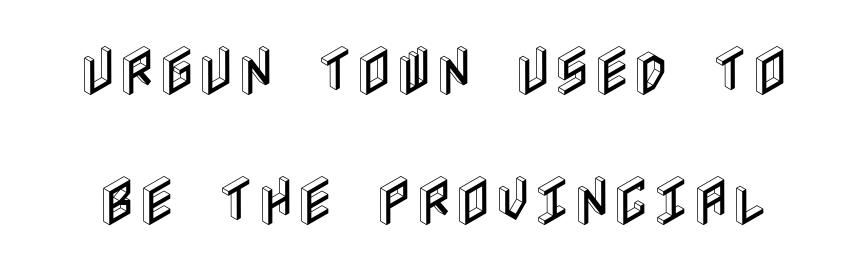
The image shows 54 px condensed type, upright; set loose line spacing (2.41x), normal letter spacing, not underlined; a large x-height.
